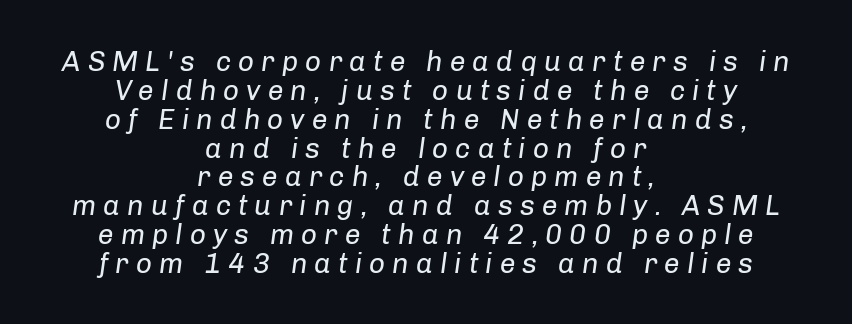
{"italic": "yes", "lean": "right", "slant_degrees": 8, "bold": "no", "weight": "regular", "width": "normal", "stroke_contrast": "low", "x_height": "medium", "monospaced": "no", "underline": "no", "align": "center", "line_spacing": "tight", "line_spacing_ratio": 1.03, "letter_spacing": "wide", "letter_spacing_em": 0.25, "glyph_px": 28}
